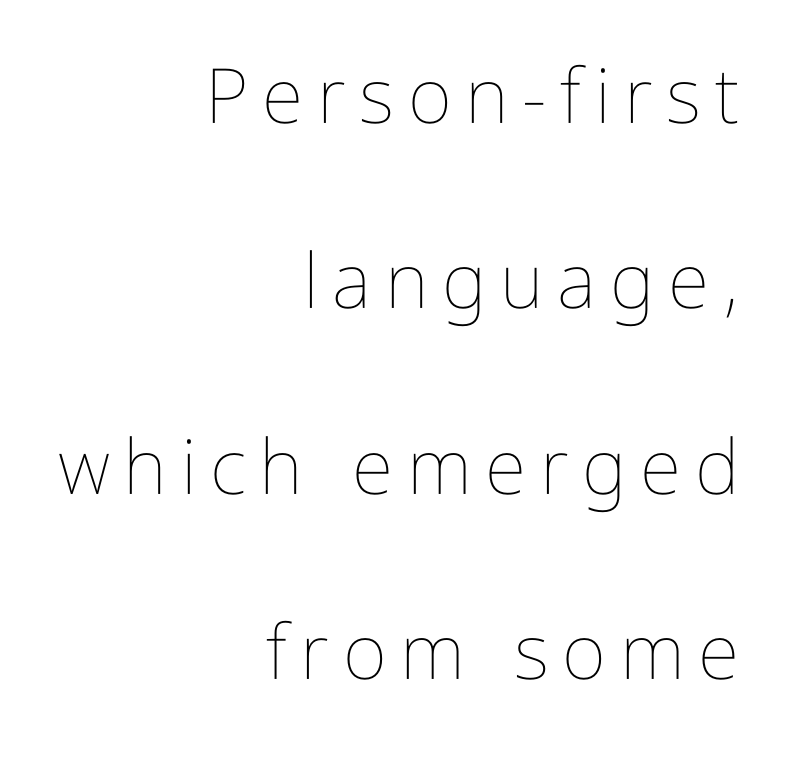
Q: Is the text bold? A: No.
Q: Is the text italic (slanted)? A: No, it is upright.
Q: Is the text underlined? A: No.
Q: How is the paragraph aligned? A: Right-aligned.
Q: Is the spacing between lines tight, normal or loose? A: Loose.
Q: Width (condensed, normal, or wide)? A: Condensed.
Q: Stroke contrast? A: Low.
Q: x-height? A: Medium.
Q: Monospaced? A: No.
